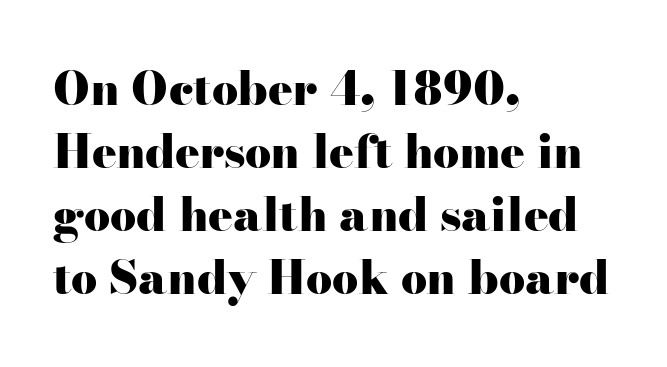
Q: Is the text bold? A: Yes.
Q: Is the text italic (slanted)? A: No, it is upright.
Q: Is the typeface a serif or a sans-serif typeface? A: Serif.
Q: Is the text underlined? A: No.
Q: How is the paragraph aligned? A: Left-aligned.
Q: Is the spacing between letters normal or unusually wide? A: Normal.
Q: Is the spacing between lines tight, normal or loose? A: Normal.
Q: Width (condensed, normal, or wide)? A: Wide.
Q: Stroke contrast? A: High.
Q: x-height? A: Small.
Q: Monospaced? A: No.
